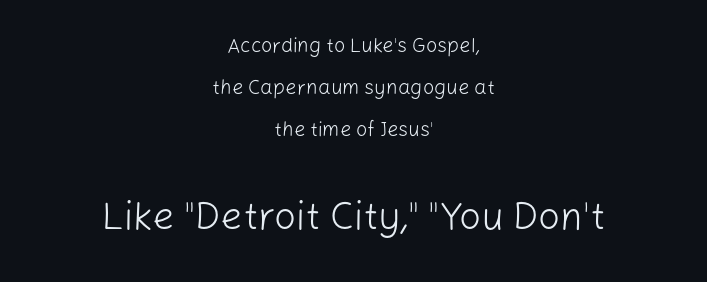
The image shows 39 px light sans-serif type, upright; set centered, loose line spacing (2.09x), normal letter spacing, not underlined; the second (bottom) block is 1.95x larger; low stroke contrast and a medium x-height.
